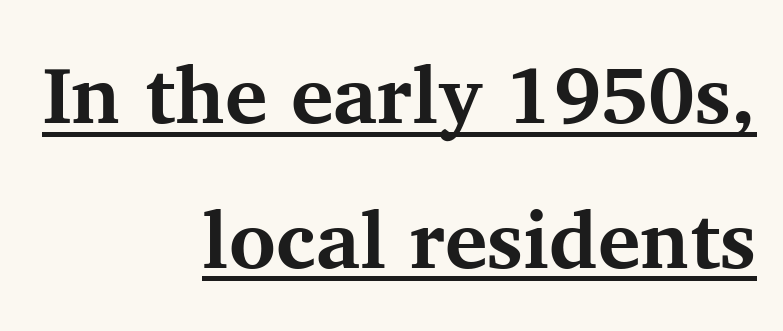
The image shows 80 px bold serif type, upright; set right-aligned, line spacing 1.81x, normal letter spacing, underlined; medium stroke contrast and a medium x-height.
